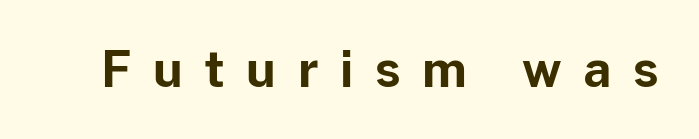
The image shows 49 px bold sans-serif type, upright; set unusually wide letter spacing (+0.44 em), not underlined; low stroke contrast and a medium x-height.
